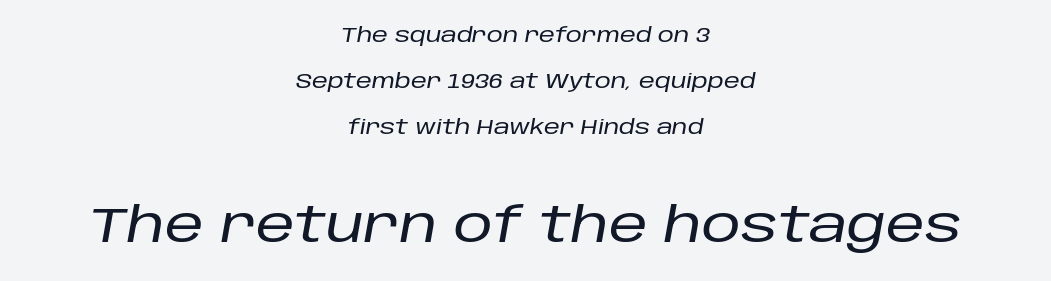
Quick note: underline off. Inter-character spacing is left at the font's built-in metrics. If you squint, the bottom block still reads clearly — it's the larger of the two. The lines are quadded center.
